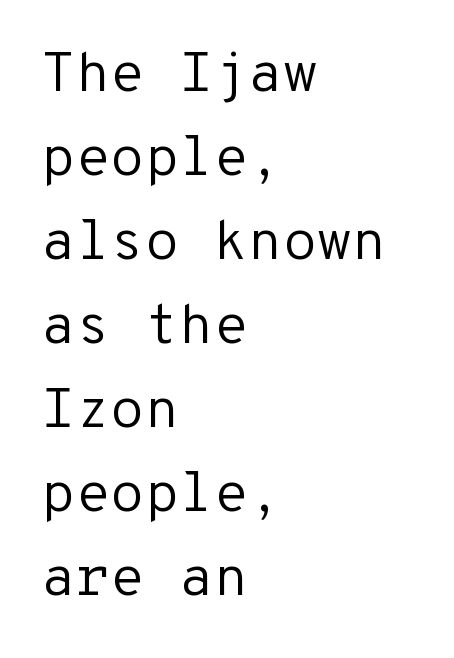
The rendering uses a moderate line-height, typical for paragraphs. The horizontal fit of the characters is conventional and even. Casual observation: everything's shoved over to the left. Each row of text sits above clean, open space.
